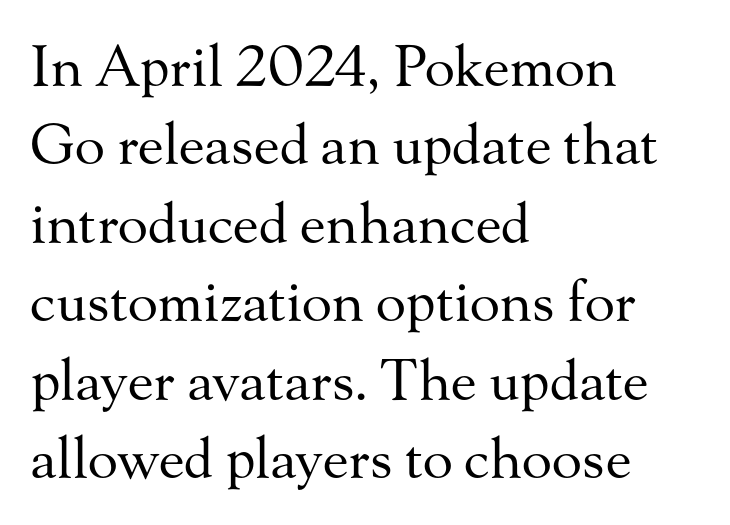
The image shows 56 px regular-weight serif type, upright; set left-aligned, normal line spacing (1.4x), normal letter spacing, not underlined; medium stroke contrast and a small x-height.
